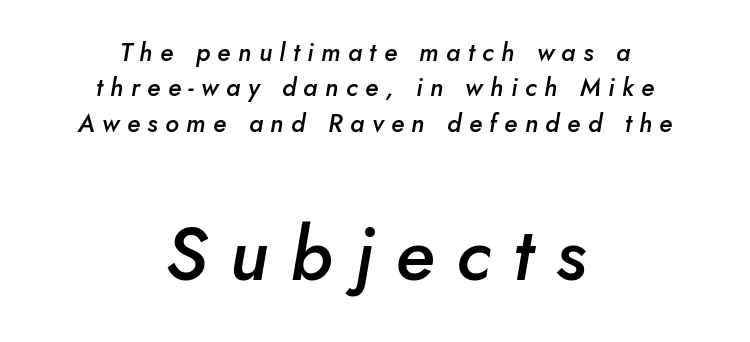
{"italic": "yes", "lean": "right", "slant_degrees": 10, "bold": "semi", "weight": "semibold", "width": "normal", "stroke_contrast": "low", "x_height": "small", "monospaced": "no", "underline": "no", "align": "center", "line_spacing": "normal", "line_spacing_ratio": 1.42, "letter_spacing": "wide", "letter_spacing_em": 0.3, "larger_block": "second", "size_ratio": 2.96, "glyph_px": 74}
